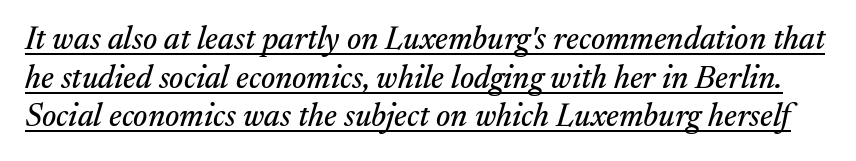
The image shows 32 px serif type, italic (leaning right); set line spacing 1.21x, normal letter spacing, underlined; medium stroke contrast and a medium x-height.
